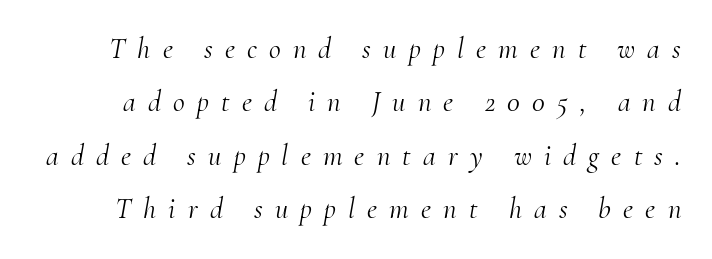
The image shows 29 px light serif type, italic (leaning right); set line spacing 1.84x, unusually wide letter spacing (+0.42 em), not underlined; medium stroke contrast and a small x-height.
